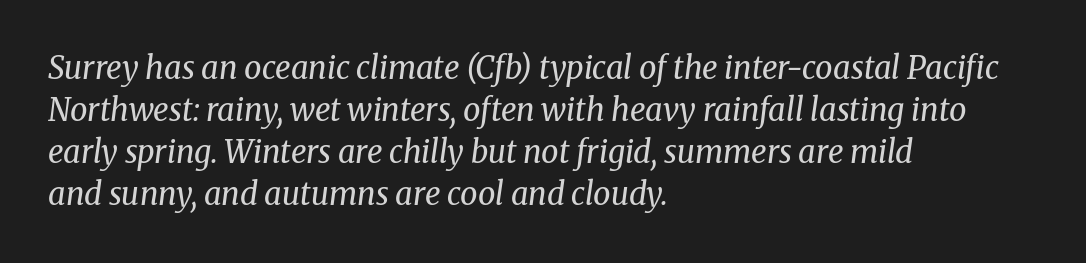
The image shows 31 px regular-weight serif type, italic (leaning right); set left-aligned, normal line spacing (1.36x), normal letter spacing, not underlined; medium stroke contrast and a medium x-height.
